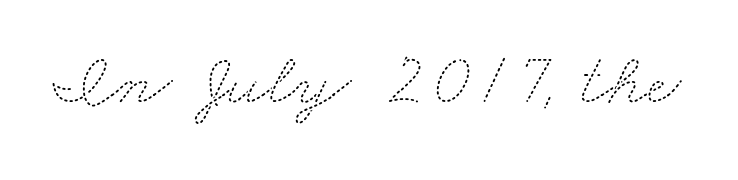
Q: Is the text bold? A: No.
Q: Is the text underlined? A: No.
Q: Is the spacing between letters normal or unusually wide? A: Normal.
Q: Width (condensed, normal, or wide)? A: Wide.
Q: Stroke contrast? A: Medium.
Q: x-height? A: Small.
Q: Monospaced? A: No.
